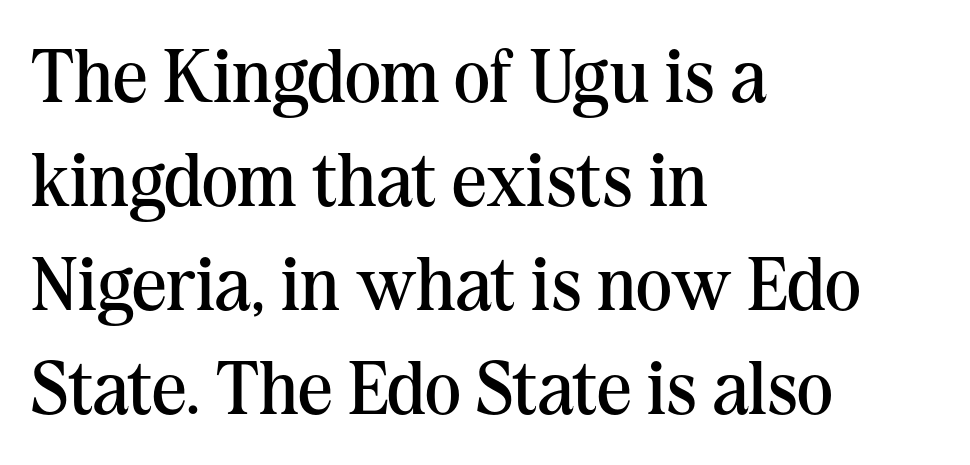
Compared with a centered layout, this one pins lines to the left instead. This rendering features lettering with no underline. No chunkiness to these letters — they're not bold. The letters stand straight up with perfectly vertical stems. How are the letters spaced? Ordinarily, with no added tracking.
